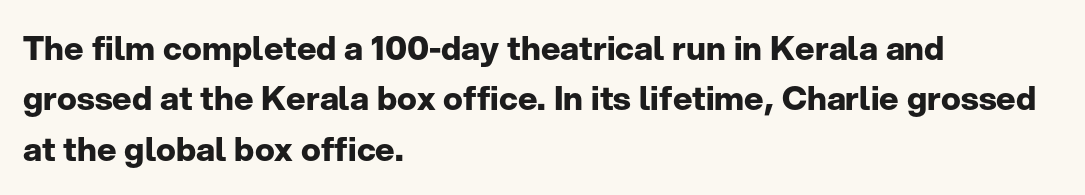
Tracking value appears to be zero — textbook default spacing. The rendering uses a moderate line-height, typical for paragraphs. This is the regular roman posture of the typeface. Nobody drew a line under any word here. Here the designer chose a conventional face with non-uniform glyph widths.
